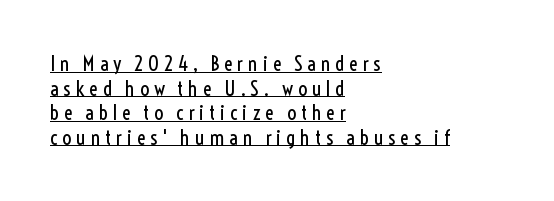
The image shows 21 px text type, upright; set left-aligned, line spacing 1.17x, unusually wide letter spacing (+0.21 em), underlined.
